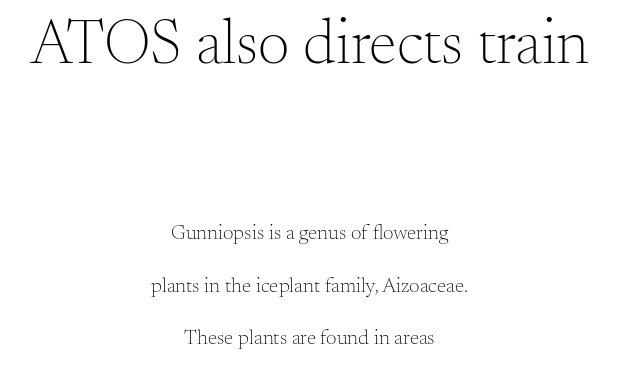
The image shows 63 px light serif type, upright; set centered, loose line spacing (2.49x), normal letter spacing, not underlined; the first (top) block is 3.0x larger; medium stroke contrast and a small x-height.
